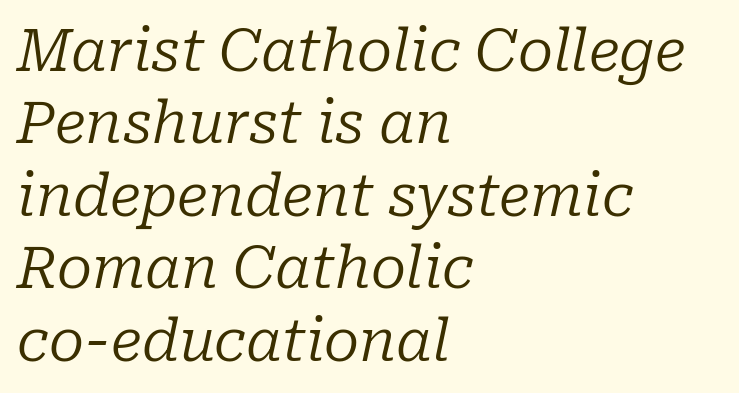
{"serif": "yes", "italic": "yes", "lean": "right", "slant_degrees": 10, "bold": "no", "weight": "regular", "width": "normal", "stroke_contrast": "low", "x_height": "medium", "monospaced": "no", "underline": "no", "align": "left", "line_spacing": "normal", "line_spacing_ratio": 1.25, "letter_spacing": "normal", "letter_spacing_em": 0.0, "glyph_px": 58}
